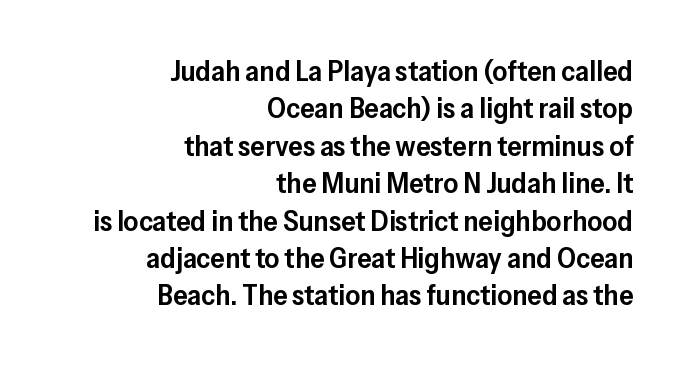
Grotesque or geometric, the face here clearly has no serifs. A bare baseline throughout the passage. The typography opts for an upright posture over an oblique one. The compositor pushed each line to the right boundary. These lines keep a tight, regular rhythm from letter to letter.
